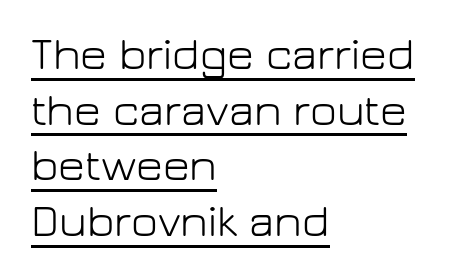
Every stem runs plumb, perpendicular to the baseline. Serif or sans? Sans — the stroke terminals are bare. If you drew a ruler down the left edge, every line would touch it. The passage shown has conventional tracking throughout. A rule runs beneath these lines of type.
